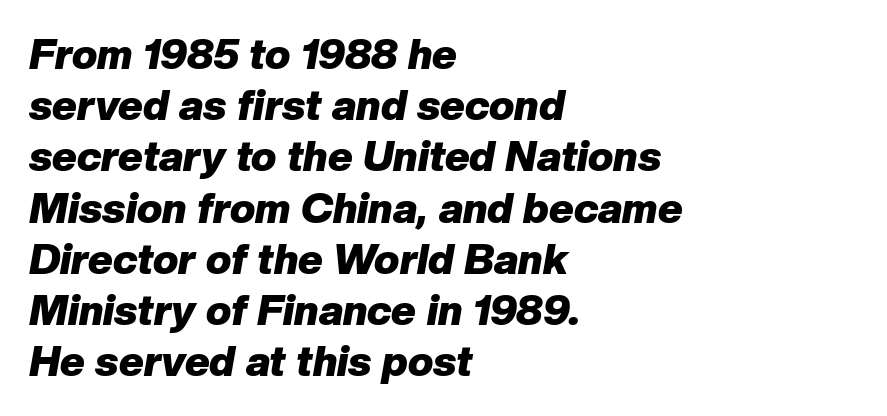
Q: Is the text bold? A: Yes.
Q: Is the text italic (slanted)? A: Yes, it leans right by about 10 degrees.
Q: Is the text underlined? A: No.
Q: How is the paragraph aligned? A: Left-aligned.
Q: Is the spacing between letters normal or unusually wide? A: Normal.
Q: Width (condensed, normal, or wide)? A: Normal.
Q: Stroke contrast? A: Low.
Q: x-height? A: Medium.
Q: Monospaced? A: No.
